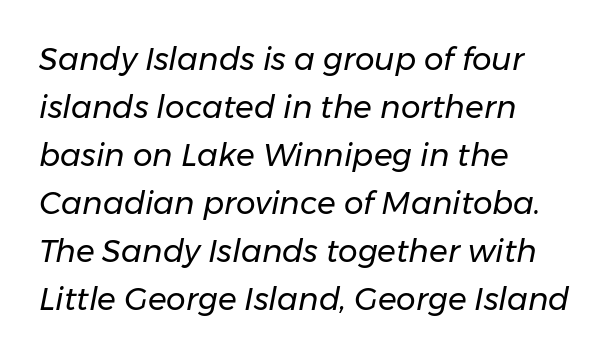
Q: Is the text bold? A: No.
Q: Is the text italic (slanted)? A: Yes, it leans right by about 11 degrees.
Q: Is the text underlined? A: No.
Q: How is the paragraph aligned? A: Left-aligned.
Q: Is the spacing between letters normal or unusually wide? A: Normal.
Q: Is the spacing between lines tight, normal or loose? A: Normal.
Q: Width (condensed, normal, or wide)? A: Normal.
Q: Stroke contrast? A: Low.
Q: x-height? A: Medium.
Q: Monospaced? A: No.
